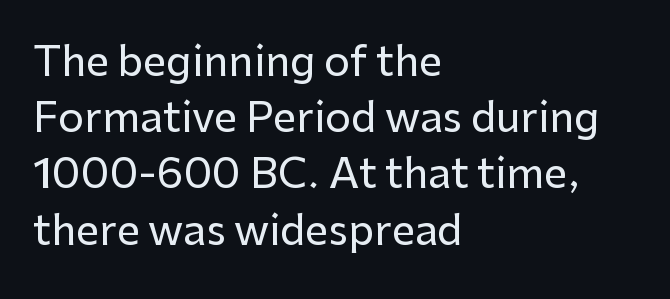
Type without underlining. Alignment: flush left. Observe the absence of serifs on each vertical stroke in this sample. Think of a printed novel: that variable character pitch is what you see here. How would I describe the line gaps? Plain and ordinary. This rendering leaves character spacing at its baseline value.
